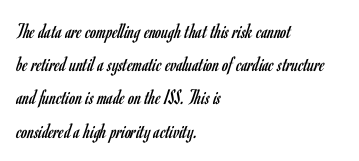
Weight: regular or lighter. Tracking value appears to be zero — textbook default spacing. The passage shown stacks its lines at a standard gap. The lines in this sample share a left origin and differ only in where they stop. Anything drawn beneath the words? Only blank space.
